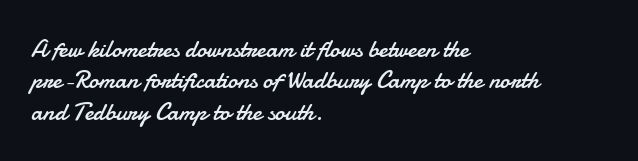
Q: Is the text bold? A: No.
Q: Is the text italic (slanted)? A: Yes.
Q: Is the text underlined? A: No.
Q: How is the paragraph aligned? A: Left-aligned.
Q: Is the spacing between letters normal or unusually wide? A: Normal.
Q: Is the spacing between lines tight, normal or loose? A: Normal.
